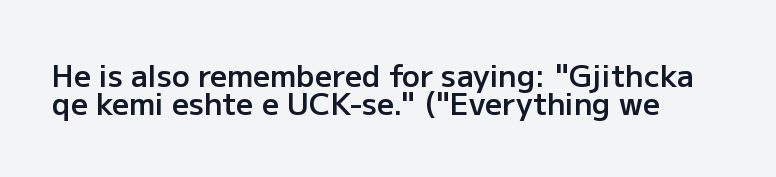
Q: Is the text bold? A: Semi-bold.
Q: Is the text italic (slanted)? A: No, it is upright.
Q: Is the typeface a serif or a sans-serif typeface? A: Sans-serif.
Q: Is the text underlined? A: No.
Q: Is the spacing between letters normal or unusually wide? A: Normal.
Q: Is the spacing between lines tight, normal or loose? A: Tight.
Q: Width (condensed, normal, or wide)? A: Normal.
Q: Stroke contrast? A: Low.
Q: x-height? A: Medium.
Q: Monospaced? A: No.
